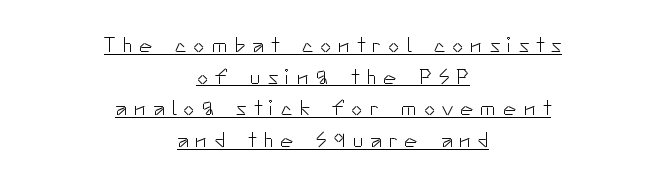
The image shows 22 px text type, upright; set centered, normal line spacing (1.44x), unusually wide letter spacing (+0.32 em), underlined.
